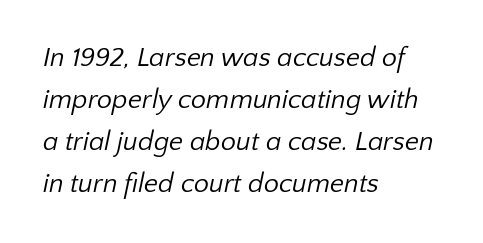
The image shows 27 px text type; set left-aligned, normal line spacing (1.55x), normal letter spacing, not underlined.
